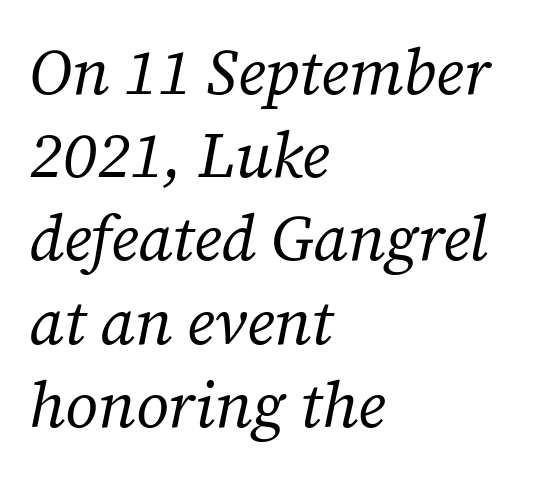
The image shows 64 px regular-weight serif type, italic (leaning right); set left-aligned, normal line spacing (1.3x), normal letter spacing, not underlined; low stroke contrast and a medium x-height.
